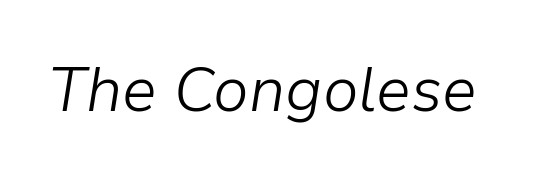
{"italic": "yes", "lean": "right", "slant_degrees": 9, "bold": "no", "weight": "light", "width": "normal", "stroke_contrast": "low", "x_height": "medium", "monospaced": "no", "underline": "no", "letter_spacing": "normal", "letter_spacing_em": 0.0, "glyph_px": 62}
